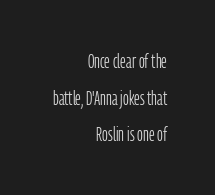
{"italic": "no", "bold": "no", "underline": "no", "align": "right", "line_spacing_ratio": 1.83, "letter_spacing": "normal", "letter_spacing_em": 0.0, "glyph_px": 20}
